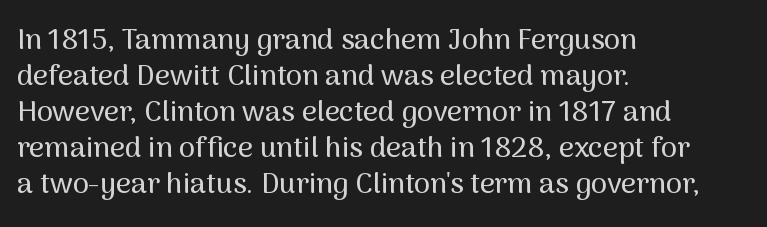
{"serif": "no", "italic": "no", "width": "normal", "stroke_contrast": "medium", "x_height": "medium", "monospaced": "no", "underline": "no", "align": "left", "line_spacing_ratio": 1.24, "letter_spacing": "normal", "letter_spacing_em": 0.0, "glyph_px": 29}
